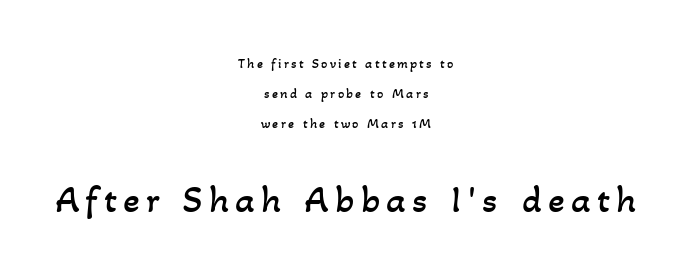
Q: Is the text bold? A: No.
Q: Is the text underlined? A: No.
Q: How is the paragraph aligned? A: Centered.
Q: Is the spacing between lines tight, normal or loose? A: Loose.
Q: Which block of text is set in a larger size, the first (top) or the second (bottom)? A: The second (bottom) one.
Q: Width (condensed, normal, or wide)? A: Normal.
Q: Stroke contrast? A: Low.
Q: x-height? A: Small.
Q: Monospaced? A: No.
